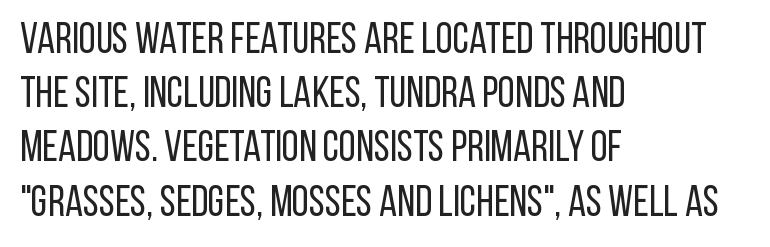
The image shows 43 px regular-weight, condensed sans-serif type, upright; set left-aligned, normal line spacing (1.26x), normal letter spacing, not underlined; low stroke contrast and a large x-height.
